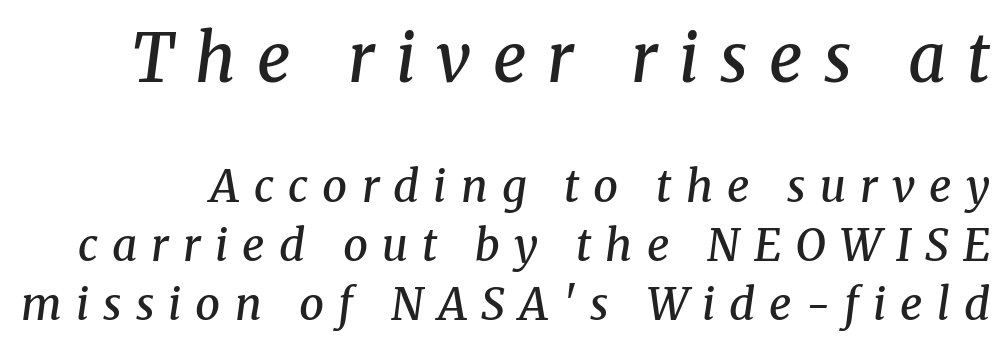
{"serif": "yes", "italic": "yes", "lean": "right", "slant_degrees": 8, "bold": "semi", "weight": "semibold", "width": "normal", "stroke_contrast": "medium", "x_height": "medium", "monospaced": "no", "underline": "no", "line_spacing": "normal", "line_spacing_ratio": 1.34, "letter_spacing": "wide", "letter_spacing_em": 0.32, "larger_block": "first", "size_ratio": 1.5, "glyph_px": 66}
